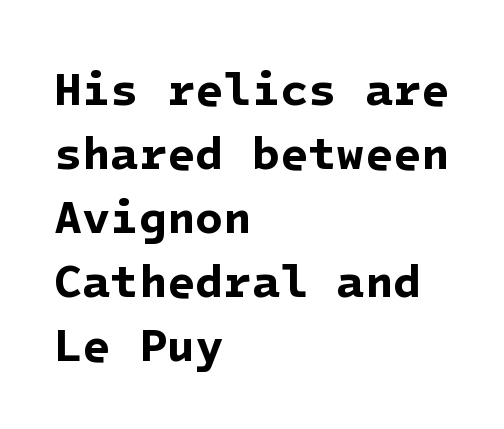
The image shows 46 px bold sans-serif type; set left-aligned, normal line spacing (1.39x), normal letter spacing, not underlined; low stroke contrast and a medium x-height.
